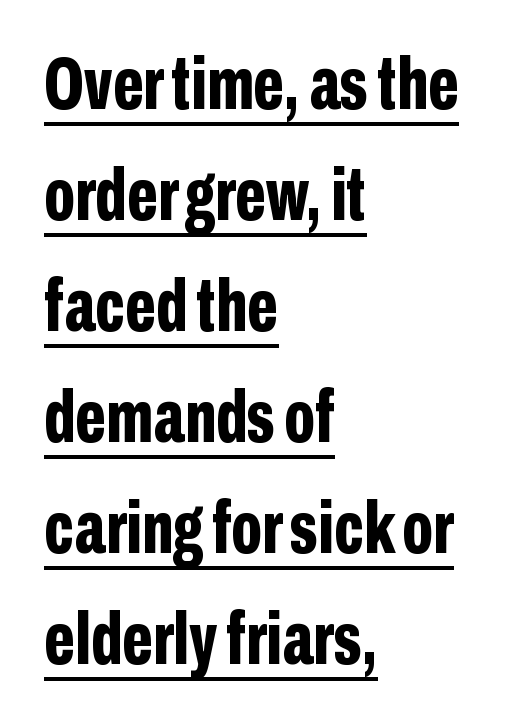
The image shows 74 px bold, condensed sans-serif type, upright; set left-aligned, normal line spacing (1.5x), normal letter spacing, underlined; low stroke contrast and a medium x-height.
